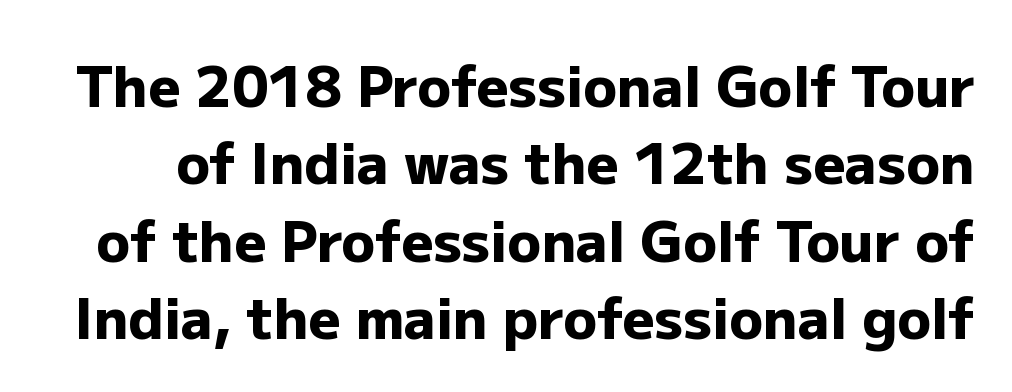
The image shows 56 px heavy sans-serif type, upright; set normal line spacing (1.38x), normal letter spacing, not underlined; low stroke contrast and a medium x-height.
